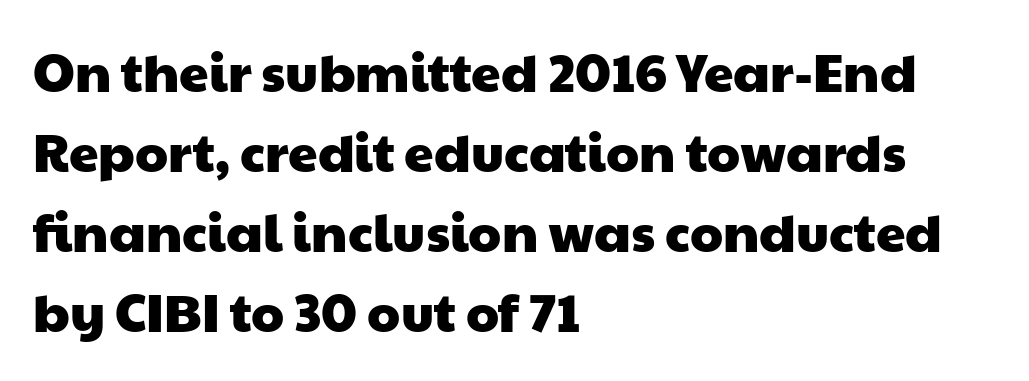
Q: Is the typeface a serif or a sans-serif typeface? A: Sans-serif.
Q: Is the text underlined? A: No.
Q: How is the paragraph aligned? A: Left-aligned.
Q: Is the spacing between letters normal or unusually wide? A: Normal.
Q: Is the spacing between lines tight, normal or loose? A: Normal.
Q: Width (condensed, normal, or wide)? A: Wide.
Q: Stroke contrast? A: Low.
Q: x-height? A: Medium.
Q: Monospaced? A: No.
